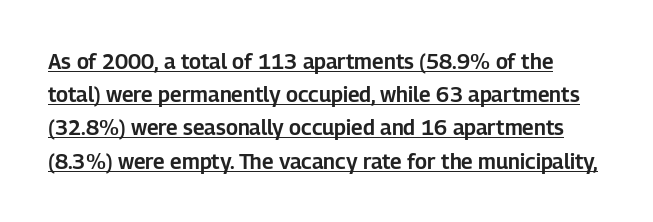
Q: Is the text italic (slanted)? A: No, it is upright.
Q: Is the text underlined? A: Yes.
Q: Is the spacing between letters normal or unusually wide? A: Normal.
Q: Is the spacing between lines tight, normal or loose? A: Normal.
